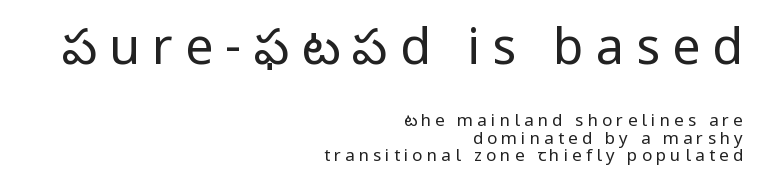
Q: Is the text bold? A: No.
Q: Is the text italic (slanted)? A: No, it is upright.
Q: Is the typeface a serif or a sans-serif typeface? A: Sans-serif.
Q: Is the text underlined? A: No.
Q: How is the paragraph aligned? A: Right-aligned.
Q: Is the spacing between letters normal or unusually wide? A: Unusually wide.
Q: Is the spacing between lines tight, normal or loose? A: Tight.
Q: Which block of text is set in a larger size, the first (top) or the second (bottom)? A: The first (top) one.
Q: Width (condensed, normal, or wide)? A: Normal.
Q: Stroke contrast? A: Low.
Q: x-height? A: Medium.
Q: Monospaced? A: No.
